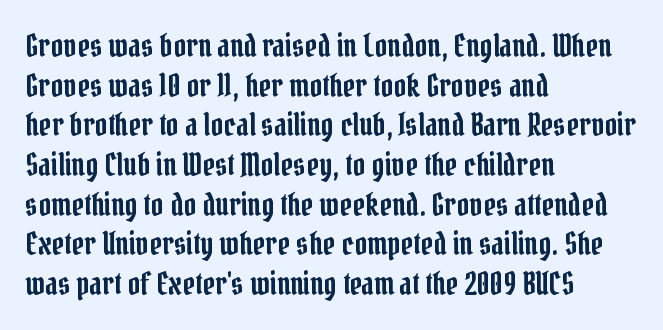
Q: Is the text italic (slanted)? A: No, it is upright.
Q: Is the typeface a serif or a sans-serif typeface? A: Serif.
Q: Is the text underlined? A: No.
Q: How is the paragraph aligned? A: Left-aligned.
Q: Is the spacing between letters normal or unusually wide? A: Normal.
Q: Is the spacing between lines tight, normal or loose? A: Normal.
Q: Width (condensed, normal, or wide)? A: Condensed.
Q: Stroke contrast? A: Low.
Q: x-height? A: Medium.
Q: Monospaced? A: No.
